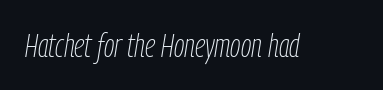
Q: Is the text bold? A: No.
Q: Is the text italic (slanted)? A: Yes, it leans right by about 9 degrees.
Q: Is the text underlined? A: No.
Q: Is the spacing between letters normal or unusually wide? A: Normal.
Q: Width (condensed, normal, or wide)? A: Condensed.
Q: Stroke contrast? A: Low.
Q: x-height? A: Medium.
Q: Monospaced? A: No.
